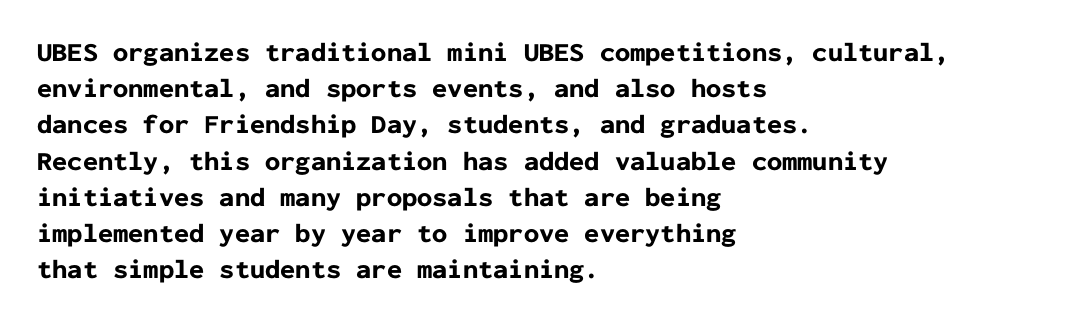
The image shows 27 px bold type, upright; set left-aligned, normal line spacing (1.34x), normal letter spacing, not underlined.
